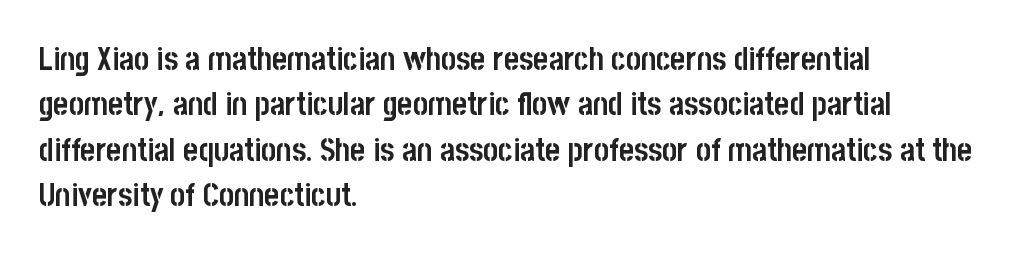
{"serif": "no", "italic": "no", "bold": "yes", "weight": "semibold", "width": "condensed", "stroke_contrast": "low", "x_height": "large", "monospaced": "no", "underline": "no", "align": "left", "line_spacing": "normal", "line_spacing_ratio": 1.42, "letter_spacing": "normal", "letter_spacing_em": 0.0, "glyph_px": 32}
